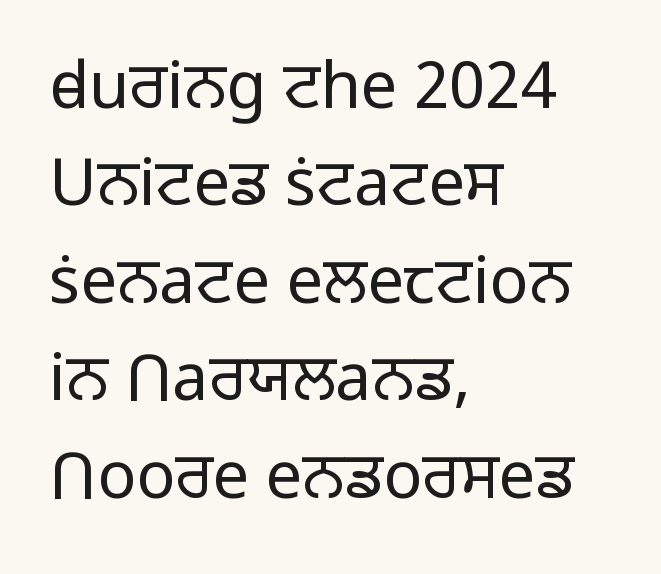
The face used here is proportionally spaced, like ordinary book or web type. Unmarked baselines from the first word to the last. Typeset ragged right — the left edge is the straight one. I'd call this a sans setting — the letters go barefoot. Weight: in the light-to-regular range. If you measured baseline to baseline, you'd find a middling distance.
